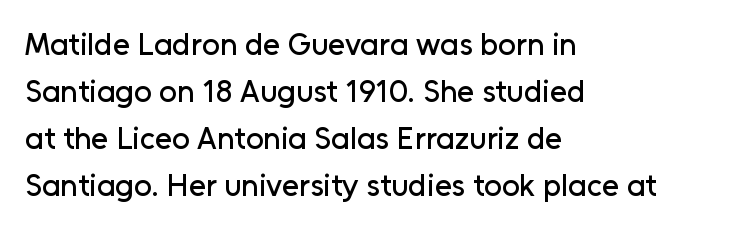
Notice how the stems are strictly vertical — no italics here. Nope, no serifs anywhere on these letters. The rows are spaced the way most documents space them. Glyph-to-glyph distance matches everyday printed text. The face used here is proportionally spaced, like ordinary book or web type.
